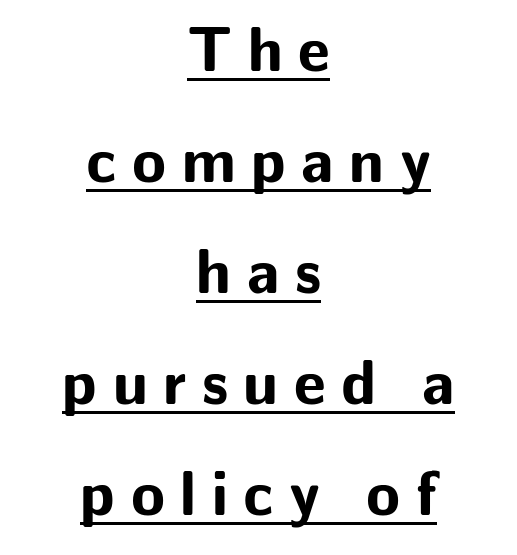
Q: Is the text bold? A: Yes.
Q: Is the text italic (slanted)? A: No, it is upright.
Q: Is the typeface a serif or a sans-serif typeface? A: Sans-serif.
Q: Is the text underlined? A: Yes.
Q: How is the paragraph aligned? A: Centered.
Q: Is the spacing between letters normal or unusually wide? A: Unusually wide.
Q: Width (condensed, normal, or wide)? A: Normal.
Q: Stroke contrast? A: Low.
Q: x-height? A: Medium.
Q: Monospaced? A: No.
